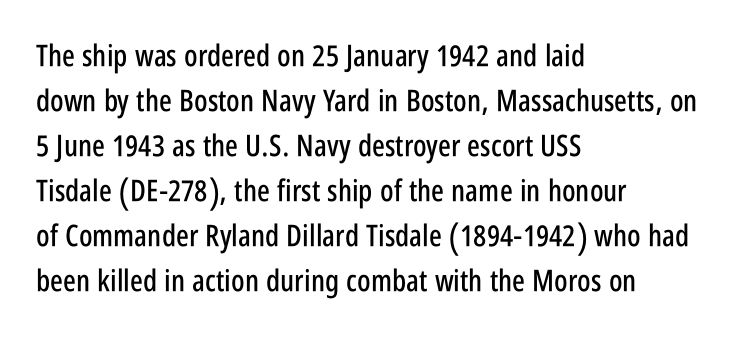
The image shows 30 px condensed sans-serif type, upright; set left-aligned, normal line spacing (1.5x), normal letter spacing, not underlined; low stroke contrast and a large x-height.
